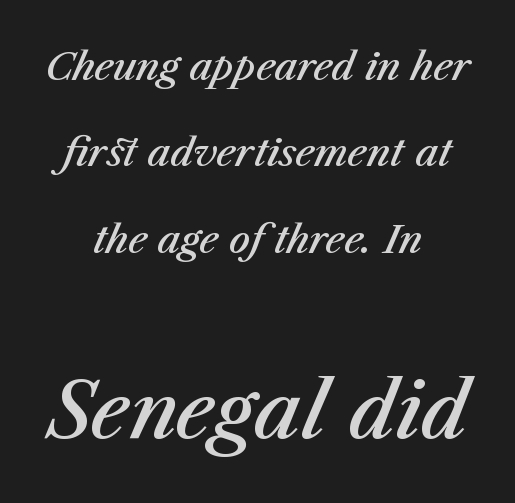
The font's italic variant was chosen for this text. Character widths vary here, with narrow letters taking less room than wide ones. Note: smaller setting up top, larger setting below. Letters rest on an invisible, unmarked baseline. The designer dialed line spacing up above the default. A student would call this center alignment; a typographer would say set centered.
